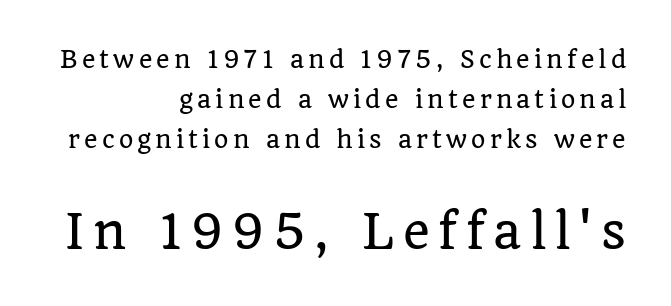
{"serif": "yes", "italic": "no", "width": "normal", "stroke_contrast": "low", "x_height": "large", "monospaced": "no", "underline": "no", "align": "right", "line_spacing_ratio": 1.75, "larger_block": "second", "size_ratio": 2.0, "glyph_px": 46}
